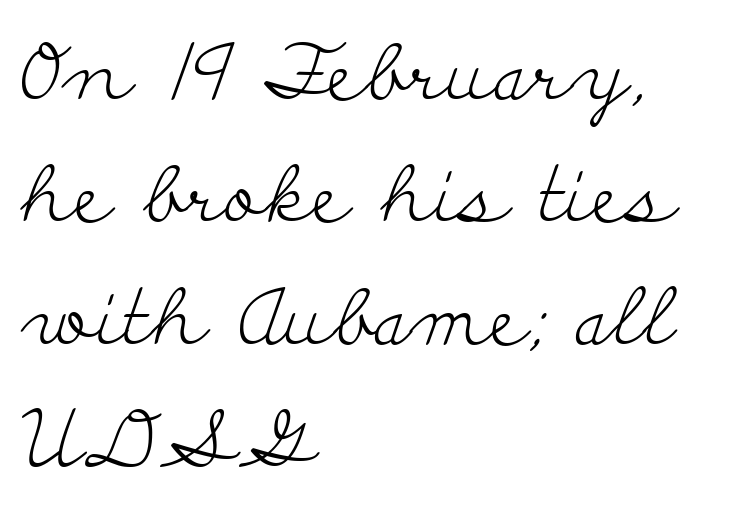
Compared with a centered layout, this one pins lines to the left instead. No word sits above an underline. Stem width sits at or under what a default text font uses.
